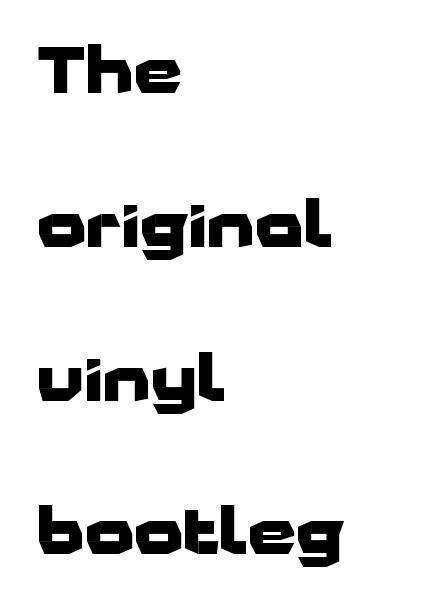
{"serif": "no", "italic": "no", "bold": "yes", "weight": "heavy", "width": "wide", "stroke_contrast": "low", "x_height": "medium", "monospaced": "no", "underline": "no", "align": "left", "line_spacing": "loose", "line_spacing_ratio": 2.48, "letter_spacing": "normal", "letter_spacing_em": 0.0, "glyph_px": 62}
